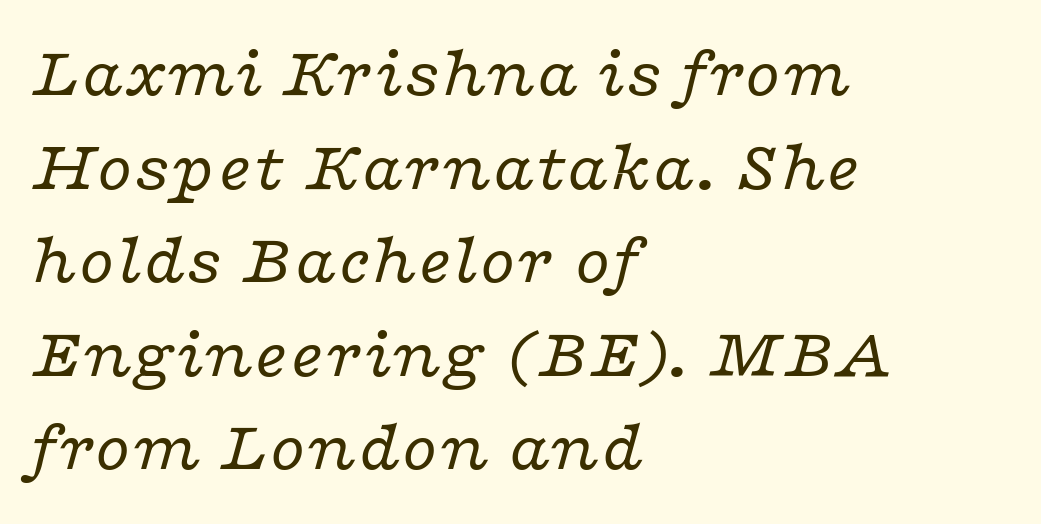
One glance says typical: line gaps are just what's usual. Note the varied advance widths — an 'i' is clearly narrower than an 'm'. The horizontal fit of the characters is conventional and even. No heavy texture on the line: the type isn't bold.
